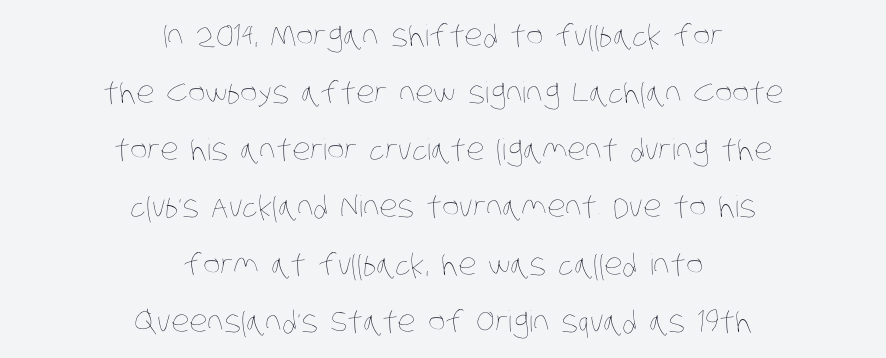
Successive baselines arrive slowly, with a big drop between each. Think of a printed novel: that variable character pitch is what you see here. Think standard paragraph weight, or any step lighter than that. Bare-footed words on every line. Centered paragraph, ragged on both sides.
